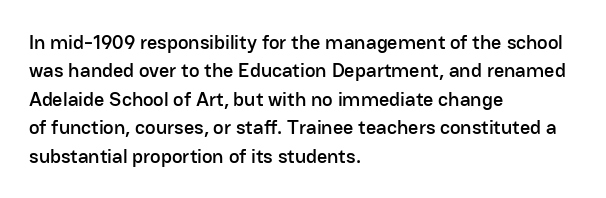
Q: Is the text italic (slanted)? A: No, it is upright.
Q: Is the text underlined? A: No.
Q: How is the paragraph aligned? A: Left-aligned.
Q: Is the spacing between letters normal or unusually wide? A: Normal.
Q: Is the spacing between lines tight, normal or loose? A: Normal.
